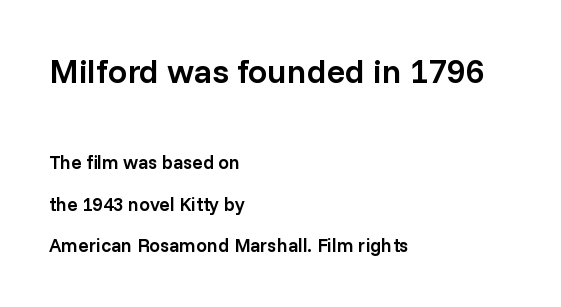
Q: Is the text bold? A: Semi-bold.
Q: Is the text italic (slanted)? A: No, it is upright.
Q: Is the typeface a serif or a sans-serif typeface? A: Sans-serif.
Q: Is the text underlined? A: No.
Q: How is the paragraph aligned? A: Left-aligned.
Q: Is the spacing between letters normal or unusually wide? A: Normal.
Q: Is the spacing between lines tight, normal or loose? A: Loose.
Q: Which block of text is set in a larger size, the first (top) or the second (bottom)? A: The first (top) one.
Q: Width (condensed, normal, or wide)? A: Normal.
Q: Stroke contrast? A: Low.
Q: x-height? A: Medium.
Q: Monospaced? A: No.
